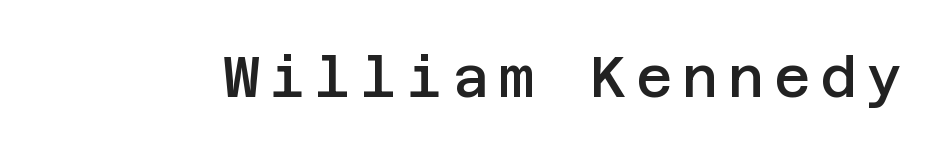
The image shows 56 px semibold sans-serif type, upright; set not underlined; low stroke contrast and a large x-height.
